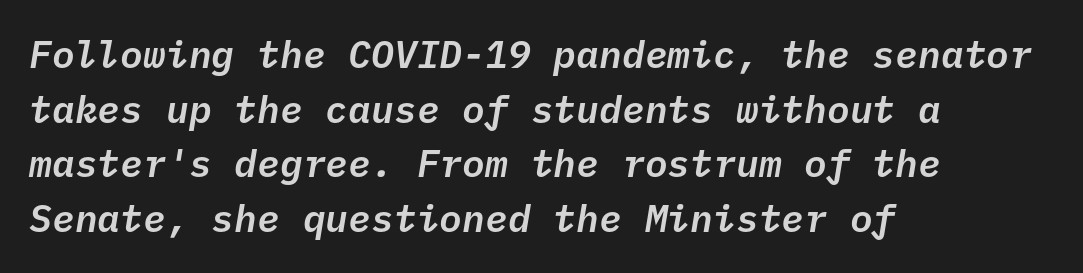
Observe the ordinary spacing: letters are neighbours, not strangers. The letters march in equal steps, a hallmark of fixed-pitch type. The rendering uses a moderate line-height, typical for paragraphs. The strip under each line holds only bare page.
